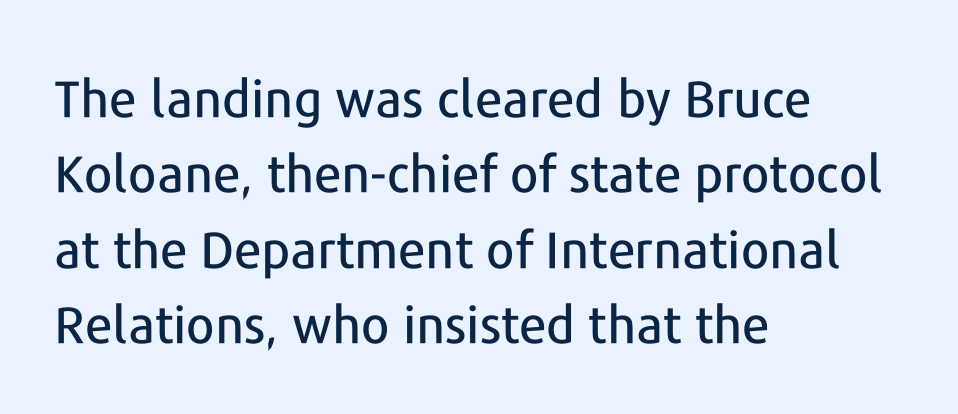
Q: Is the text italic (slanted)? A: No, it is upright.
Q: Is the typeface a serif or a sans-serif typeface? A: Sans-serif.
Q: Is the text underlined? A: No.
Q: How is the paragraph aligned? A: Left-aligned.
Q: Is the spacing between letters normal or unusually wide? A: Normal.
Q: Is the spacing between lines tight, normal or loose? A: Normal.
Q: Width (condensed, normal, or wide)? A: Normal.
Q: Stroke contrast? A: Low.
Q: x-height? A: Medium.
Q: Monospaced? A: No.
